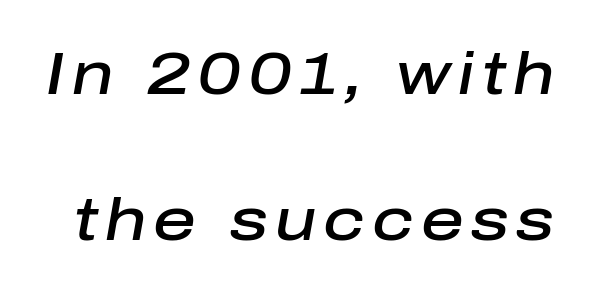
{"italic": "yes", "lean": "right", "slant_degrees": 10, "bold": "semi", "weight": "semibold", "width": "normal", "stroke_contrast": "low", "x_height": "medium", "monospaced": "no", "underline": "no", "line_spacing": "loose", "line_spacing_ratio": 2.47, "glyph_px": 59}
